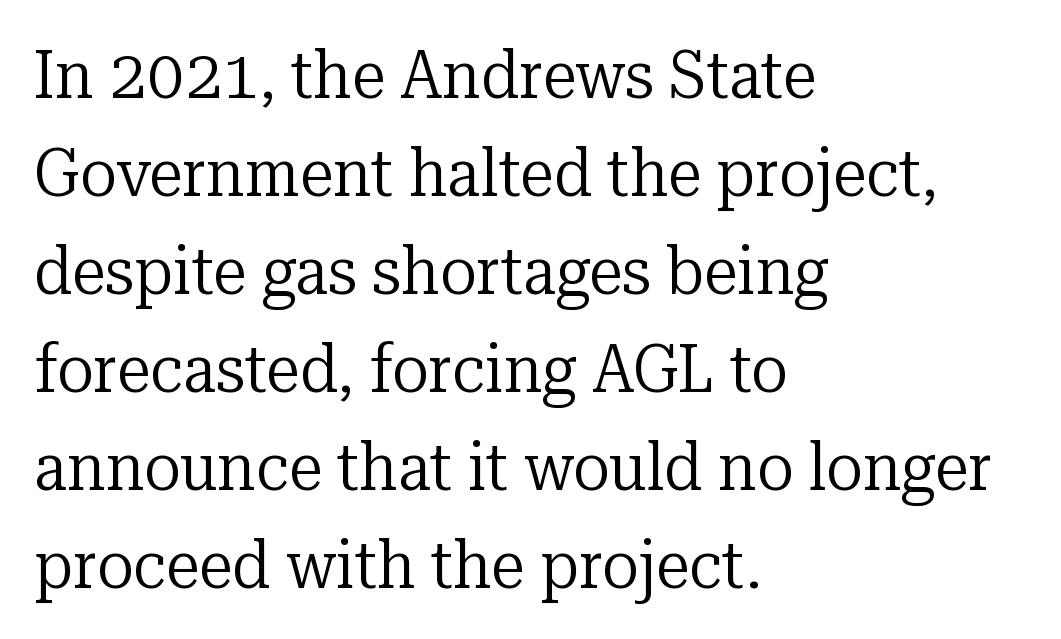
Observe the ordinary spacing: letters are neighbours, not strangers. This sample uses an upright cut, with every glyph sitting square on the baseline. Horizontally, the lines are justified to the leading edge only. Honestly, the row spacing looks completely unremarkable.
